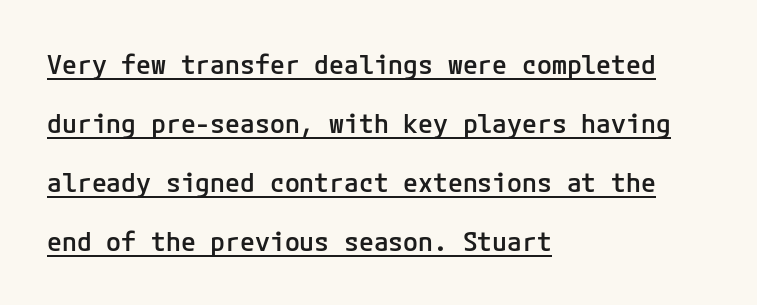
The image shows 27 px text type, upright; set left-aligned, loose line spacing (2.18x), normal letter spacing, underlined.
